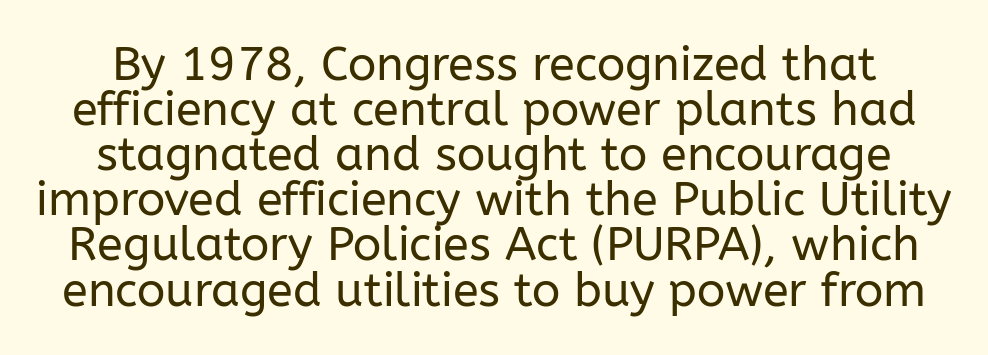
One glance says dense: line gaps are narrower than usual. The face looks like a standard text weight, possibly lighter. I'd call this a sans setting — the letters go barefoot. Students, note that the glyphs here touch the page at normal intervals.
